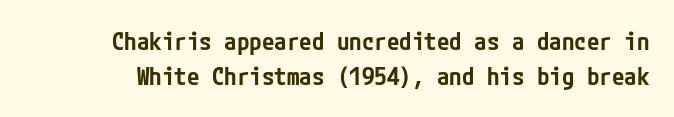
The image shows 25 px text type, upright; set normal line spacing (1.42x), normal letter spacing, not underlined.
